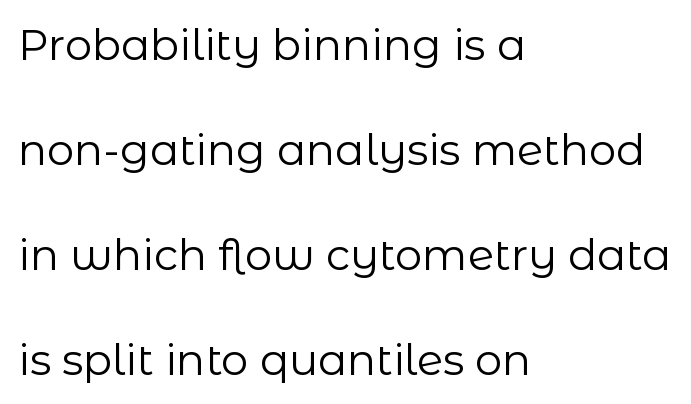
Check under the words: just untouched page. The space between consecutive lines is lavish. Looks like regular typesetting: each glyph gets only the width it needs. I'd call this a sans setting — the letters go barefoot. Stroke mass is kept to a normal reading level or below. Style check: upright.
